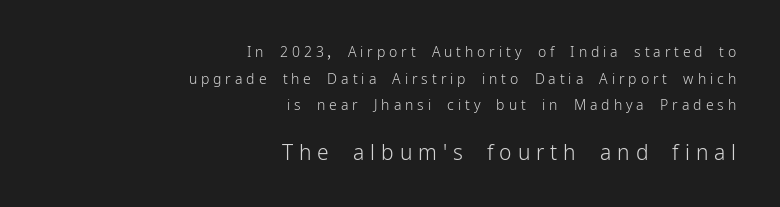
{"italic": "no", "bold": "no", "underline": "no", "align": "right", "line_spacing": "loose", "line_spacing_ratio": 1.9, "letter_spacing": "wide", "letter_spacing_em": 0.28, "larger_block": "second", "size_ratio": 1.5, "glyph_px": 21}
